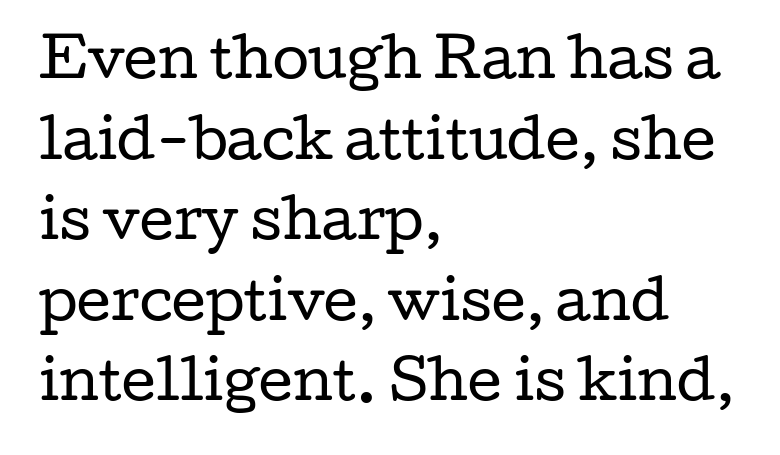
The image shows 53 px regular-weight, wide serif type, upright; set left-aligned, normal line spacing (1.52x), normal letter spacing, not underlined; low stroke contrast and a medium x-height.
